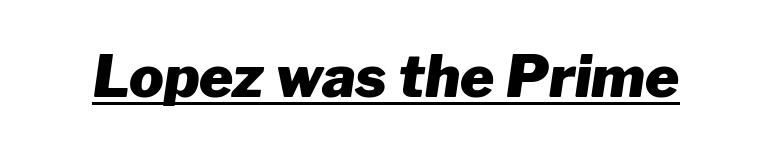
Q: Is the text bold? A: Yes.
Q: Is the text italic (slanted)? A: Yes, it leans right by about 8 degrees.
Q: Is the text underlined? A: Yes.
Q: Is the spacing between letters normal or unusually wide? A: Normal.
Q: Width (condensed, normal, or wide)? A: Normal.
Q: Stroke contrast? A: Low.
Q: x-height? A: Medium.
Q: Monospaced? A: No.
